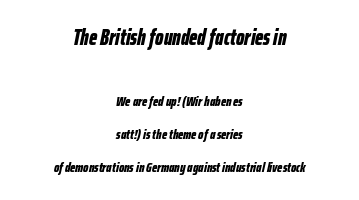
{"italic": "yes", "lean": "right", "slant_degrees": 12, "bold": "yes", "underline": "no", "align": "center", "line_spacing": "loose", "line_spacing_ratio": 2.37, "letter_spacing": "normal", "letter_spacing_em": 0.0, "larger_block": "first", "size_ratio": 1.57, "glyph_px": 22}
